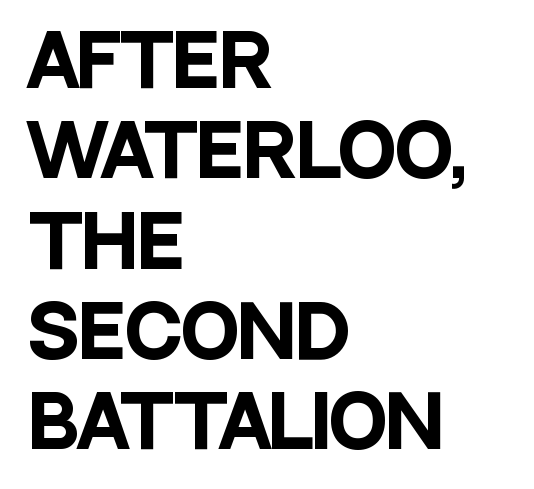
The image shows 70 px heavy, condensed sans-serif type, upright; set left-aligned, normal line spacing (1.29x), normal letter spacing, not underlined; low stroke contrast and a large x-height.
